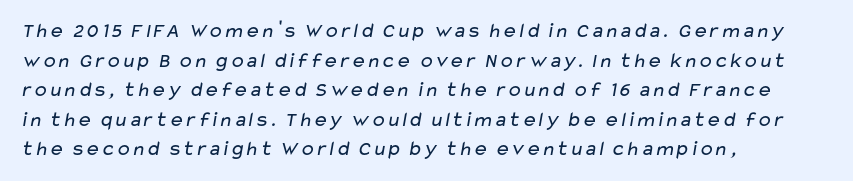
{"bold": "no", "underline": "no", "align": "left", "line_spacing": "normal", "line_spacing_ratio": 1.41, "letter_spacing": "normal", "letter_spacing_em": 0.0, "glyph_px": 21}
